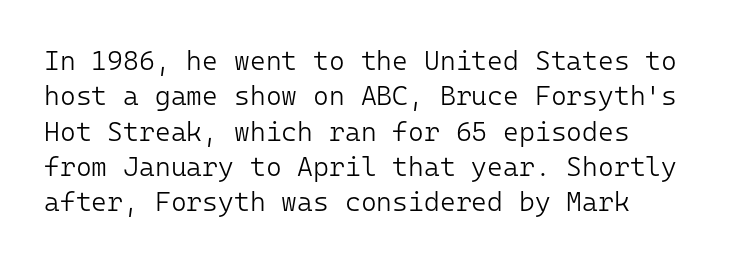
{"italic": "no", "bold": "no", "underline": "no", "align": "left", "line_spacing": "normal", "line_spacing_ratio": 1.31, "letter_spacing": "normal", "letter_spacing_em": 0.0, "glyph_px": 27}
